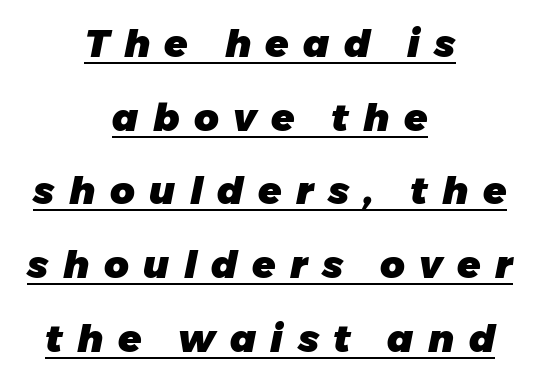
Q: Is the text bold? A: Yes.
Q: Is the text italic (slanted)? A: Yes, it leans right by about 11 degrees.
Q: Is the text underlined? A: Yes.
Q: How is the paragraph aligned? A: Centered.
Q: Is the spacing between letters normal or unusually wide? A: Unusually wide.
Q: Is the spacing between lines tight, normal or loose? A: Loose.
Q: Width (condensed, normal, or wide)? A: Normal.
Q: Stroke contrast? A: Low.
Q: x-height? A: Medium.
Q: Monospaced? A: No.
